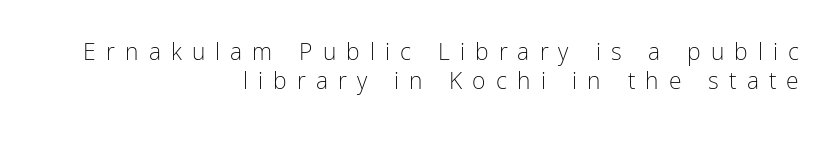
{"italic": "no", "bold": "no", "underline": "no", "align": "right", "line_spacing": "normal", "line_spacing_ratio": 1.28, "letter_spacing": "wide", "letter_spacing_em": 0.44, "glyph_px": 23}
